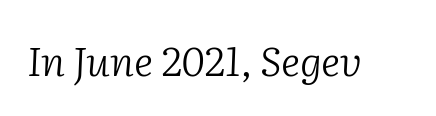
{"serif": "yes", "italic": "yes", "lean": "right", "slant_degrees": 2, "bold": "no", "weight": "light", "width": "normal", "stroke_contrast": "low", "x_height": "medium", "monospaced": "no", "underline": "no", "letter_spacing": "normal", "letter_spacing_em": 0.0, "glyph_px": 41}
